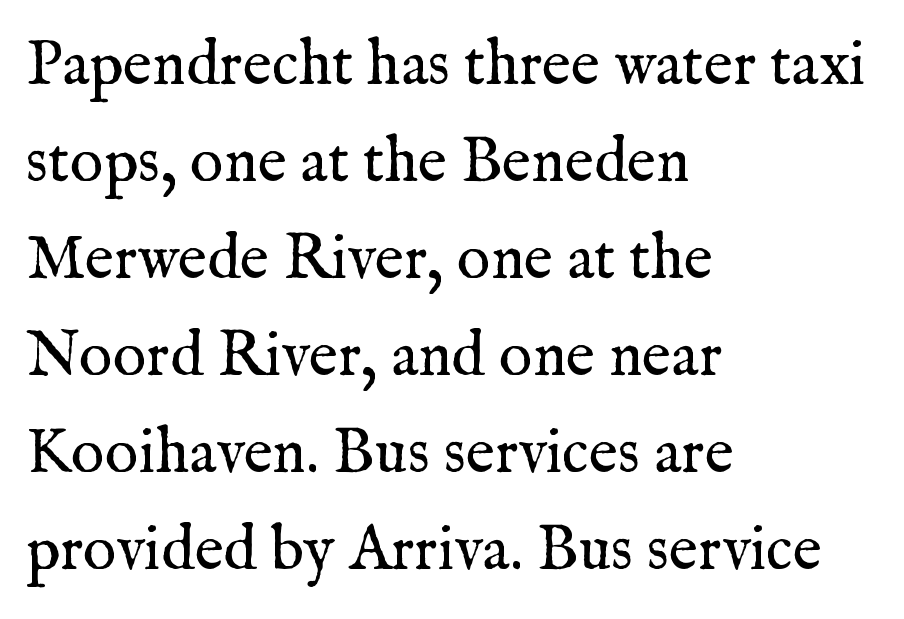
Q: Is the text bold? A: No.
Q: Is the text italic (slanted)? A: No, it is upright.
Q: Is the typeface a serif or a sans-serif typeface? A: Serif.
Q: Is the text underlined? A: No.
Q: How is the paragraph aligned? A: Left-aligned.
Q: Is the spacing between letters normal or unusually wide? A: Normal.
Q: Is the spacing between lines tight, normal or loose? A: Normal.
Q: Width (condensed, normal, or wide)? A: Normal.
Q: Stroke contrast? A: Medium.
Q: x-height? A: Medium.
Q: Monospaced? A: No.
